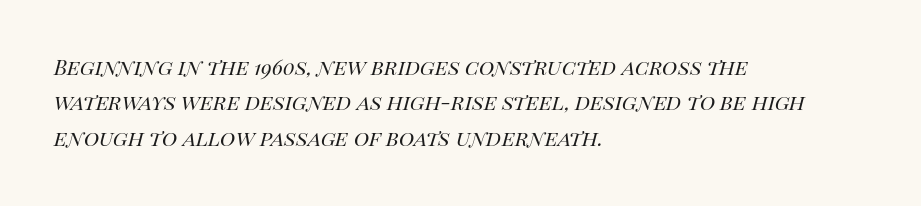
{"italic": "yes", "lean": "right", "slant_degrees": 14, "bold": "no", "underline": "no", "align": "left", "line_spacing": "normal", "line_spacing_ratio": 1.36, "letter_spacing": "normal", "letter_spacing_em": 0.0, "glyph_px": 26}
